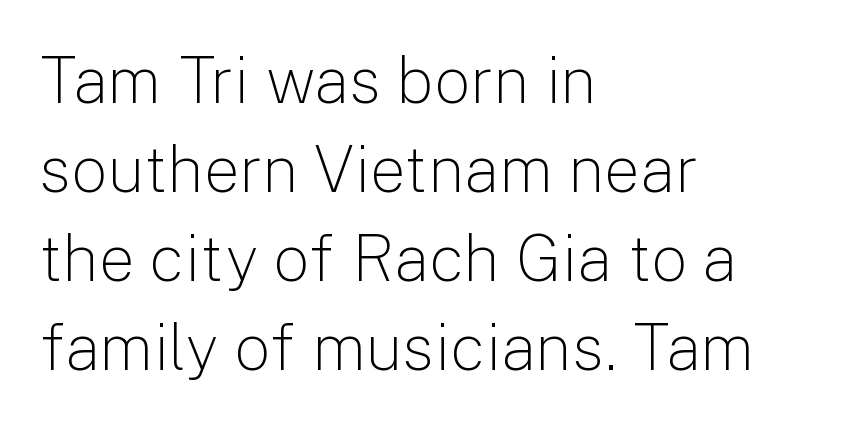
Q: Is the text bold? A: No.
Q: Is the text italic (slanted)? A: No, it is upright.
Q: Is the typeface a serif or a sans-serif typeface? A: Sans-serif.
Q: Is the text underlined? A: No.
Q: How is the paragraph aligned? A: Left-aligned.
Q: Is the spacing between letters normal or unusually wide? A: Normal.
Q: Is the spacing between lines tight, normal or loose? A: Normal.
Q: Width (condensed, normal, or wide)? A: Normal.
Q: Stroke contrast? A: Low.
Q: x-height? A: Medium.
Q: Monospaced? A: No.
